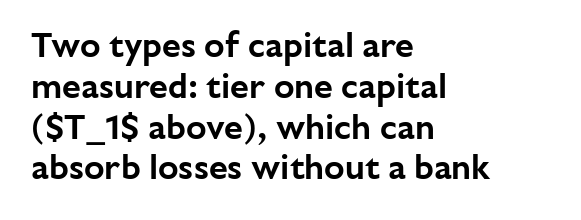
Style check: upright. Casual observation: everything's shoved over to the left. Stroke terminals: plain, sans-serif. A clean baseline with only descenders dipping below it. Observe the ordinary spacing: letters are neighbours, not strangers. Character widths vary here, with narrow letters taking less room than wide ones.
